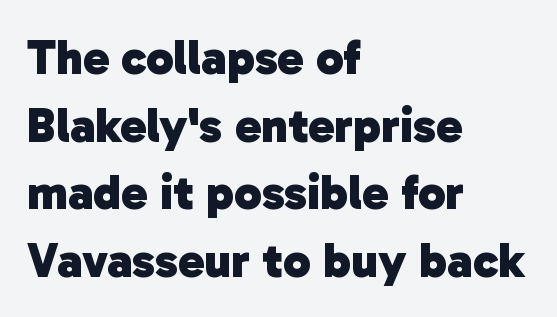
Q: Is the text bold? A: Yes.
Q: Is the typeface a serif or a sans-serif typeface? A: Sans-serif.
Q: Is the text underlined? A: No.
Q: How is the paragraph aligned? A: Left-aligned.
Q: Is the spacing between letters normal or unusually wide? A: Normal.
Q: Is the spacing between lines tight, normal or loose? A: Normal.
Q: Width (condensed, normal, or wide)? A: Normal.
Q: Stroke contrast? A: Low.
Q: x-height? A: Medium.
Q: Monospaced? A: No.
